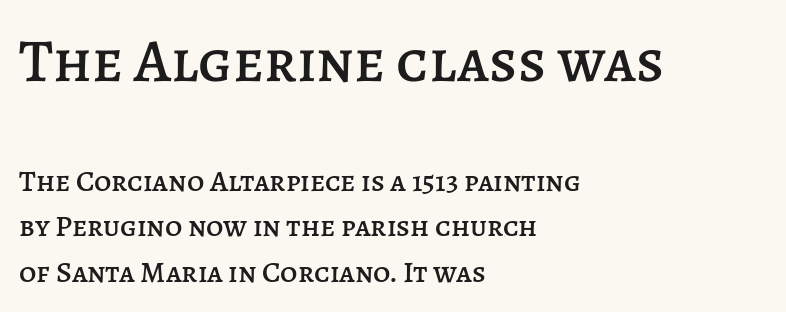
Q: Is the text italic (slanted)? A: No, it is upright.
Q: Is the text underlined? A: No.
Q: How is the paragraph aligned? A: Left-aligned.
Q: Is the spacing between letters normal or unusually wide? A: Normal.
Q: Is the spacing between lines tight, normal or loose? A: Normal.
Q: Which block of text is set in a larger size, the first (top) or the second (bottom)? A: The first (top) one.
Q: Width (condensed, normal, or wide)? A: Normal.
Q: Stroke contrast? A: Low.
Q: x-height? A: Large.
Q: Monospaced? A: No.
